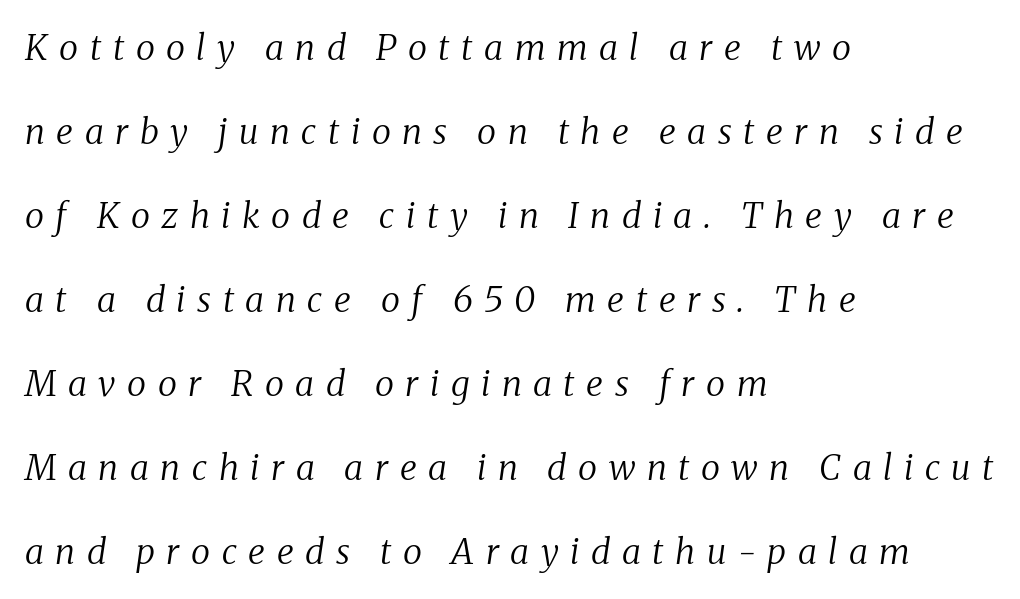
Check under the words: just untouched page. Bold? No — there's no thickening of the strokes. This block would shrink considerably if given ordinary leading; it's expanded now. One-word summary of the alignment: left. The type is letterspaced generously, with wide tracking. Does the lettering tilt? It does — this is italic.
